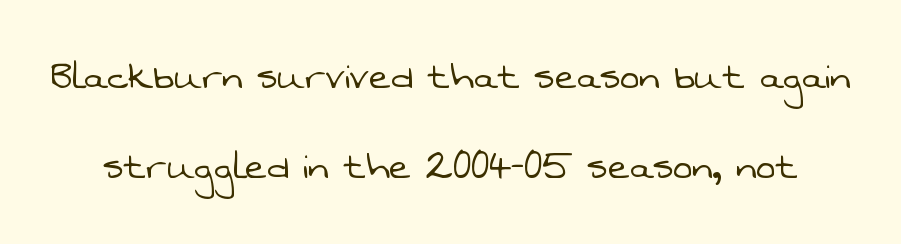
{"serif": "no", "bold": "no", "weight": "light", "width": "normal", "stroke_contrast": "low", "x_height": "medium", "monospaced": "no", "underline": "no", "line_spacing": "loose", "line_spacing_ratio": 1.95, "letter_spacing": "normal", "letter_spacing_em": 0.0, "glyph_px": 46}
